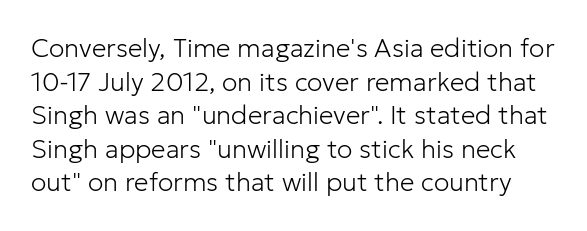
The image shows 26 px text type, upright; set normal line spacing (1.29x), normal letter spacing, not underlined.
